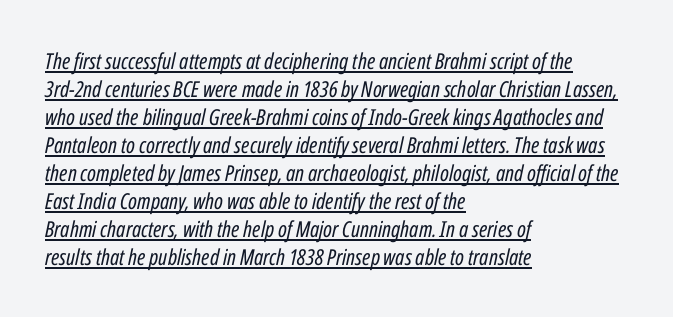
Q: Is the text bold? A: No.
Q: Is the text italic (slanted)? A: Yes, it leans right by about 12 degrees.
Q: Is the text underlined? A: Yes.
Q: How is the paragraph aligned? A: Left-aligned.
Q: Is the spacing between letters normal or unusually wide? A: Normal.
Q: Is the spacing between lines tight, normal or loose? A: Normal.
